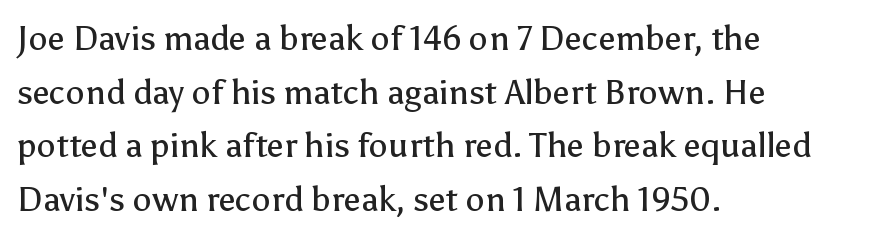
Evenly set lines give the paragraph a standard silhouette. Students, note that the glyphs here touch the page at normal intervals. Type without underlining. The strokes are not fattened; the text isn't bold. Proportional: the letters do not fall into vertical columns. This is roman type, the default non-slanted kind.
